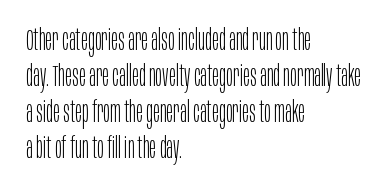
Q: Is the text bold? A: No.
Q: Is the text italic (slanted)? A: No, it is upright.
Q: Is the typeface a serif or a sans-serif typeface? A: Sans-serif.
Q: Is the text underlined? A: No.
Q: How is the paragraph aligned? A: Left-aligned.
Q: Is the spacing between letters normal or unusually wide? A: Normal.
Q: Width (condensed, normal, or wide)? A: Condensed.
Q: Stroke contrast? A: Low.
Q: x-height? A: Large.
Q: Monospaced? A: No.
